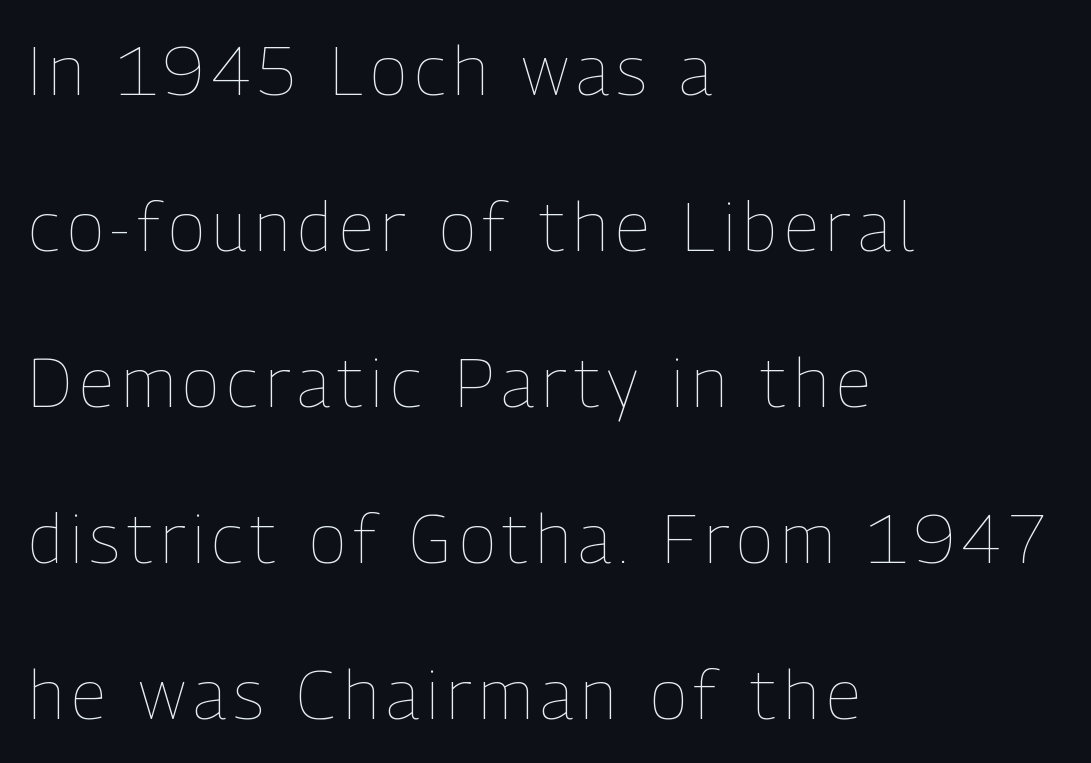
Q: Is the text bold? A: No.
Q: Is the text italic (slanted)? A: No, it is upright.
Q: Is the text underlined? A: No.
Q: How is the paragraph aligned? A: Left-aligned.
Q: Is the spacing between lines tight, normal or loose? A: Loose.
Q: Width (condensed, normal, or wide)? A: Condensed.
Q: Stroke contrast? A: Low.
Q: x-height? A: Medium.
Q: Monospaced? A: No.
